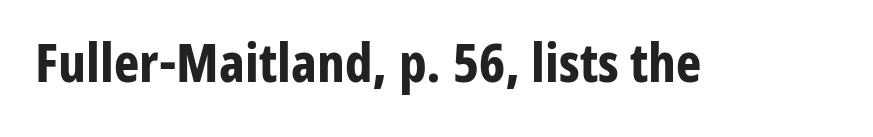
{"serif": "no", "italic": "no", "bold": "yes", "weight": "bold", "width": "condensed", "stroke_contrast": "low", "x_height": "medium", "monospaced": "no", "underline": "no", "letter_spacing": "normal", "letter_spacing_em": 0.0, "glyph_px": 54}
